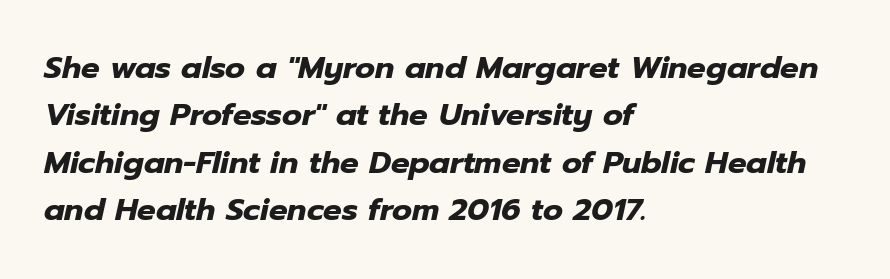
The image shows 31 px heavy type, italic (leaning right); set left-aligned, normal line spacing (1.53x), normal letter spacing, not underlined; low stroke contrast and a medium x-height.
